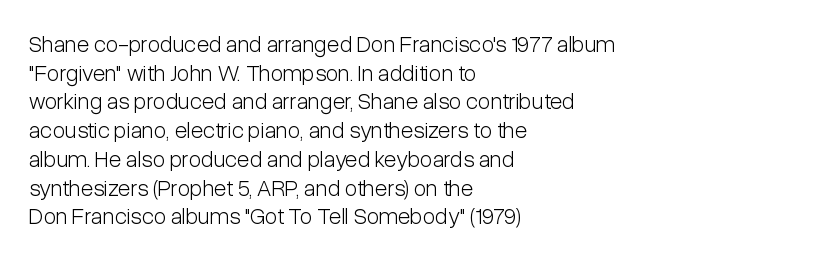
The lines sit at an ordinary, default distance from one another. The text block is weighted toward the left margin, trailing off unevenly rightward. Tracking value appears to be zero — textbook default spacing. Has an underline been added? It has not. Stroke mass is kept to a normal reading level or below.
